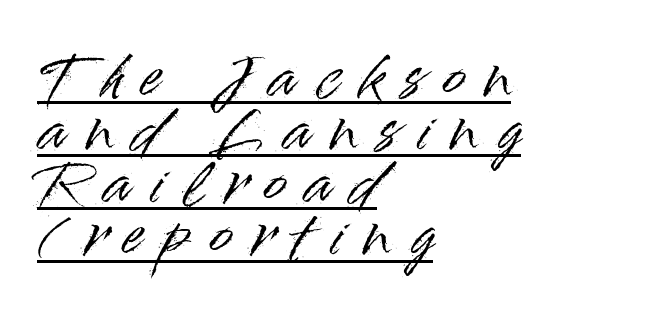
Someone cranked the tracking dial way up on this one. Leftover space on each line is placed entirely after the last word. A typesetter would call this proportional, since set widths differ per character. Caption: lettering with a line underneath. The designer went with a sans here, leaving each stem footless.
